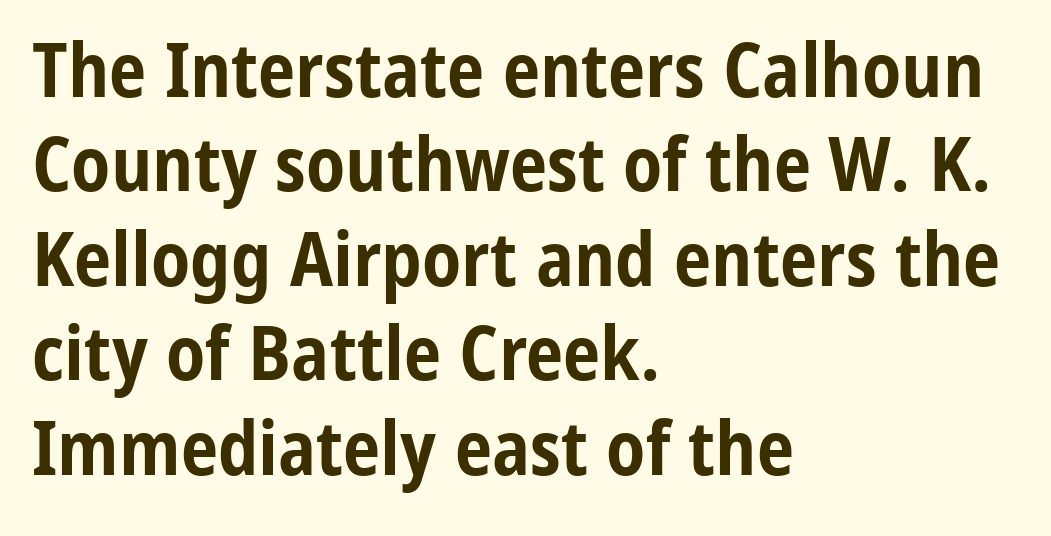
Q: Is the text bold? A: Yes.
Q: Is the text italic (slanted)? A: No, it is upright.
Q: Is the typeface a serif or a sans-serif typeface? A: Sans-serif.
Q: Is the text underlined? A: No.
Q: How is the paragraph aligned? A: Left-aligned.
Q: Is the spacing between letters normal or unusually wide? A: Normal.
Q: Is the spacing between lines tight, normal or loose? A: Normal.
Q: Width (condensed, normal, or wide)? A: Condensed.
Q: Stroke contrast? A: Low.
Q: x-height? A: Medium.
Q: Monospaced? A: No.
